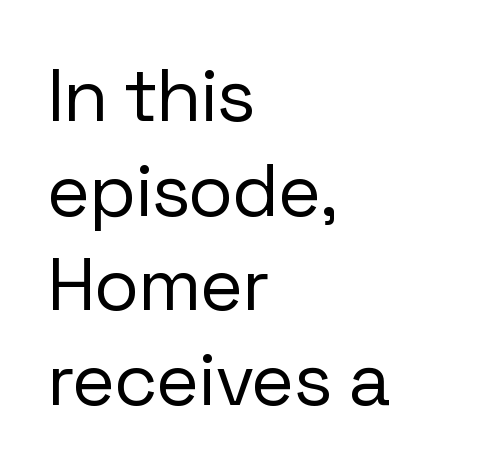
The image shows 74 px regular-weight sans-serif type, upright; set left-aligned, normal line spacing (1.28x), normal letter spacing, not underlined; low stroke contrast and a medium x-height.
